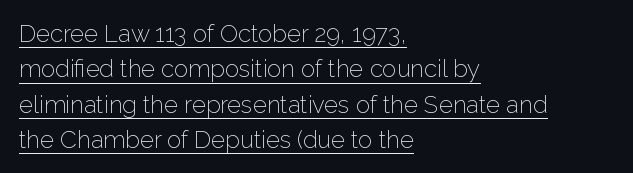
{"italic": "no", "bold": "no", "underline": "yes", "align": "left", "line_spacing": "normal", "line_spacing_ratio": 1.47, "letter_spacing": "normal", "letter_spacing_em": 0.0, "glyph_px": 24}
